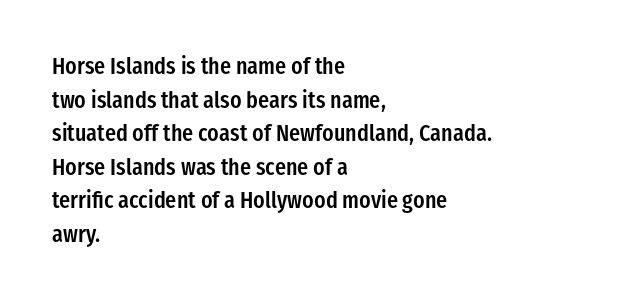
{"italic": "no", "bold": "semi", "underline": "no", "align": "left", "line_spacing": "normal", "line_spacing_ratio": 1.46, "letter_spacing": "normal", "letter_spacing_em": 0.0, "glyph_px": 23}
